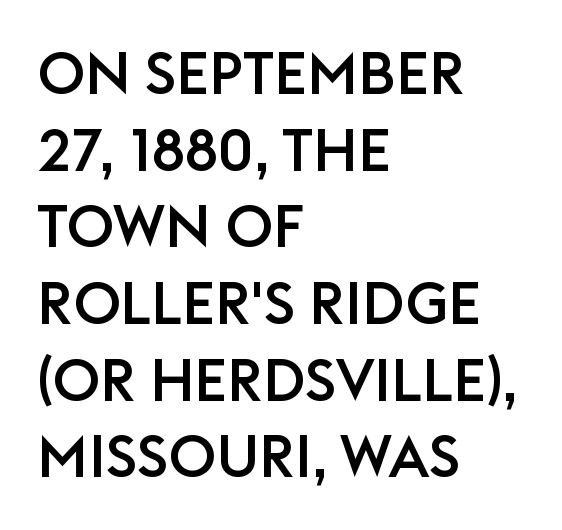
The image shows 59 px sans-serif type, upright; set left-aligned, normal line spacing (1.3x), normal letter spacing, not underlined; low stroke contrast and a large x-height.
